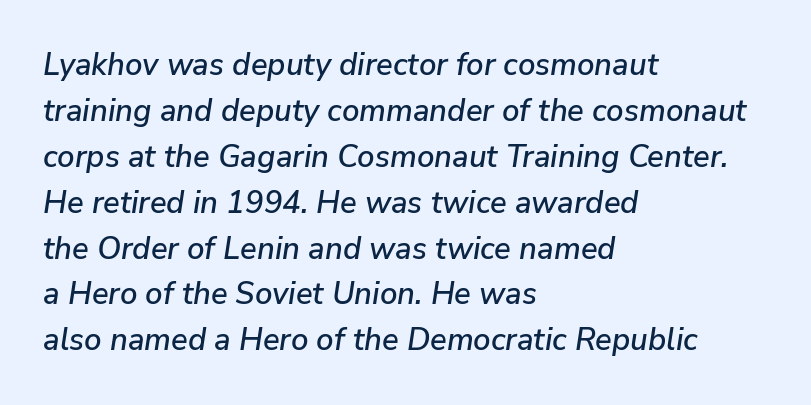
{"italic": "yes", "lean": "right", "slant_degrees": 9, "width": "normal", "stroke_contrast": "low", "x_height": "medium", "monospaced": "no", "underline": "no", "align": "left", "line_spacing": "normal", "line_spacing_ratio": 1.48, "letter_spacing": "normal", "letter_spacing_em": 0.0, "glyph_px": 31}
